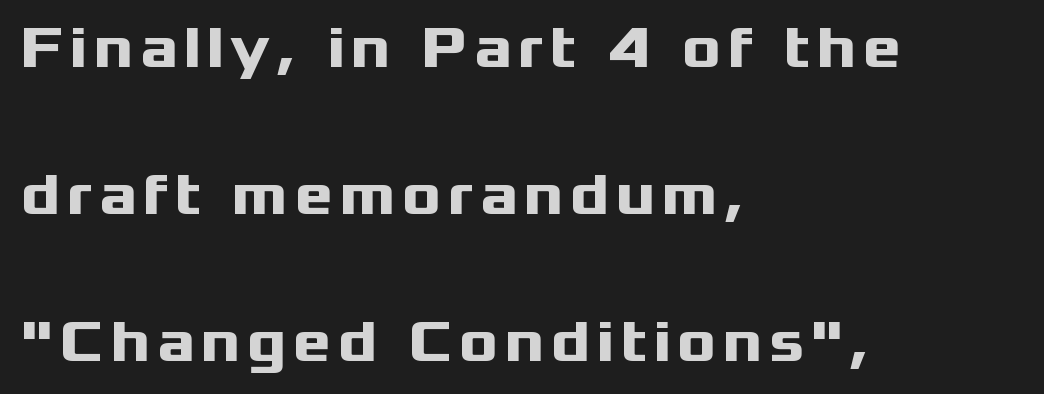
{"serif": "no", "italic": "no", "bold": "yes", "weight": "heavy", "width": "wide", "stroke_contrast": "medium", "x_height": "medium", "monospaced": "no", "underline": "no", "align": "left", "line_spacing": "loose", "line_spacing_ratio": 2.49, "glyph_px": 59}
